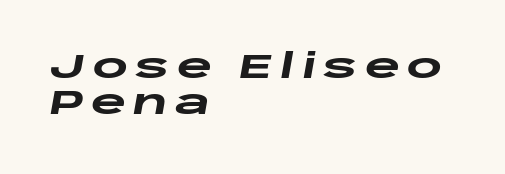
The image shows 34 px heavy, wide type, italic (leaning right); set left-aligned, tight line spacing (1.07x), unusually wide letter spacing (+0.21 em), not underlined; low stroke contrast and a large x-height.
